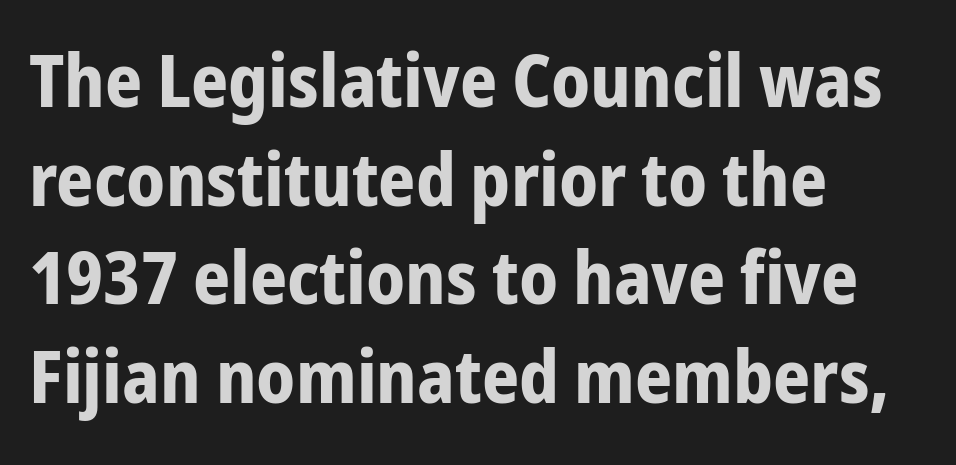
Q: Is the text bold? A: Yes.
Q: Is the text italic (slanted)? A: No, it is upright.
Q: Is the typeface a serif or a sans-serif typeface? A: Sans-serif.
Q: Is the text underlined? A: No.
Q: How is the paragraph aligned? A: Left-aligned.
Q: Is the spacing between letters normal or unusually wide? A: Normal.
Q: Is the spacing between lines tight, normal or loose? A: Normal.
Q: Width (condensed, normal, or wide)? A: Condensed.
Q: Stroke contrast? A: Low.
Q: x-height? A: Medium.
Q: Monospaced? A: No.
